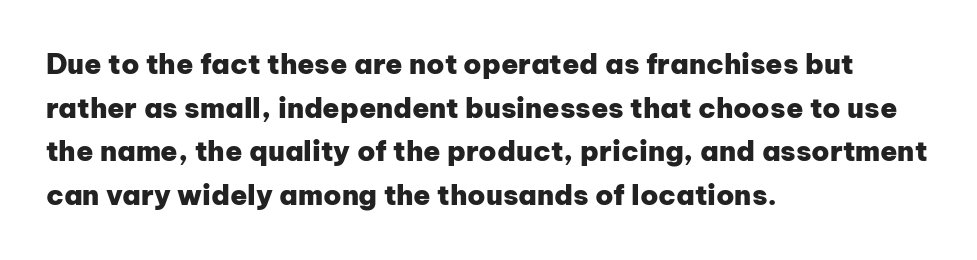
The image shows 28 px heavy sans-serif type, upright; set left-aligned, normal line spacing (1.56x), normal letter spacing, not underlined; low stroke contrast and a medium x-height.
